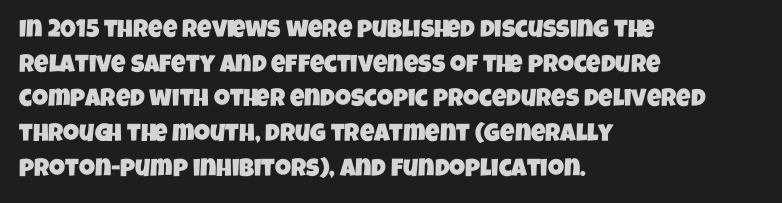
The leading is moderate, giving the passage an even texture. The passage shown is not underscored anywhere. These lines are set flush left with a ragged right edge. The tracking reads as untouched default to a designer's eye.
